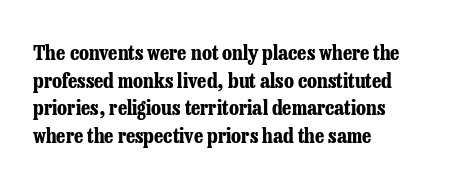
Q: Is the text bold? A: Yes.
Q: Is the text italic (slanted)? A: No, it is upright.
Q: Is the text underlined? A: No.
Q: How is the paragraph aligned? A: Left-aligned.
Q: Is the spacing between letters normal or unusually wide? A: Normal.
Q: Is the spacing between lines tight, normal or loose? A: Normal.
